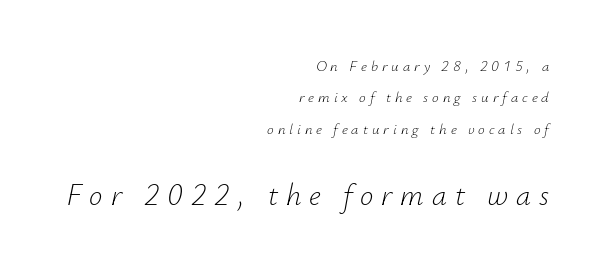
The image shows 30 px light type, italic (leaning right); set right-aligned, loose line spacing (2.1x), unusually wide letter spacing (+0.26 em), not underlined; the second (bottom) block is 2.0x larger; low stroke contrast and a small x-height.
